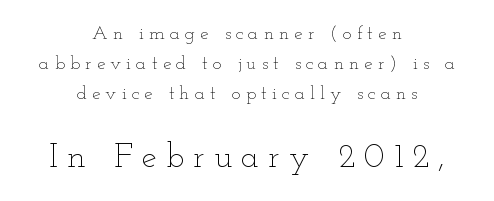
Q: Is the text bold? A: No.
Q: Is the text italic (slanted)? A: No, it is upright.
Q: Is the text underlined? A: No.
Q: How is the paragraph aligned? A: Centered.
Q: Is the spacing between letters normal or unusually wide? A: Unusually wide.
Q: Is the spacing between lines tight, normal or loose? A: Normal.
Q: Which block of text is set in a larger size, the first (top) or the second (bottom)? A: The second (bottom) one.
Q: Width (condensed, normal, or wide)? A: Wide.
Q: Stroke contrast? A: Low.
Q: x-height? A: Small.
Q: Monospaced? A: No.
